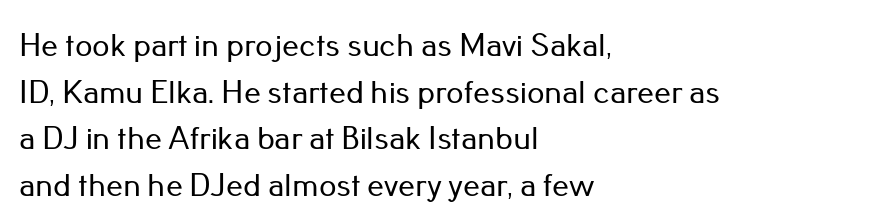
The image shows 34 px sans-serif type, upright; set left-aligned, normal line spacing (1.37x), normal letter spacing, not underlined; low stroke contrast and a small x-height.
